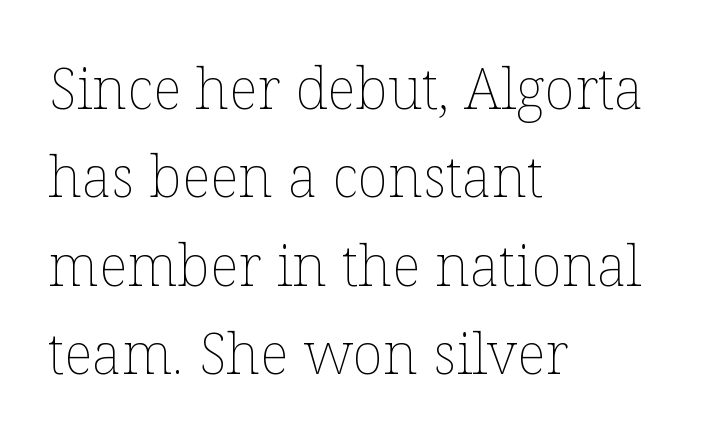
Q: Is the text bold? A: No.
Q: Is the text italic (slanted)? A: No, it is upright.
Q: Is the text underlined? A: No.
Q: How is the paragraph aligned? A: Left-aligned.
Q: Is the spacing between letters normal or unusually wide? A: Normal.
Q: Is the spacing between lines tight, normal or loose? A: Normal.
Q: Width (condensed, normal, or wide)? A: Normal.
Q: Stroke contrast? A: Low.
Q: x-height? A: Medium.
Q: Monospaced? A: No.
